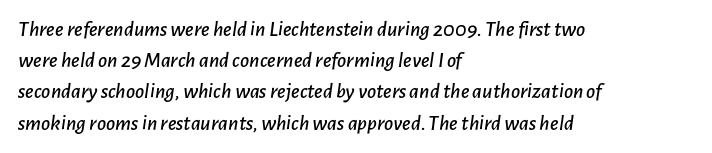
Q: Is the text italic (slanted)? A: Yes, it leans right by about 7 degrees.
Q: Is the text underlined? A: No.
Q: How is the paragraph aligned? A: Left-aligned.
Q: Is the spacing between letters normal or unusually wide? A: Normal.
Q: Is the spacing between lines tight, normal or loose? A: Normal.
